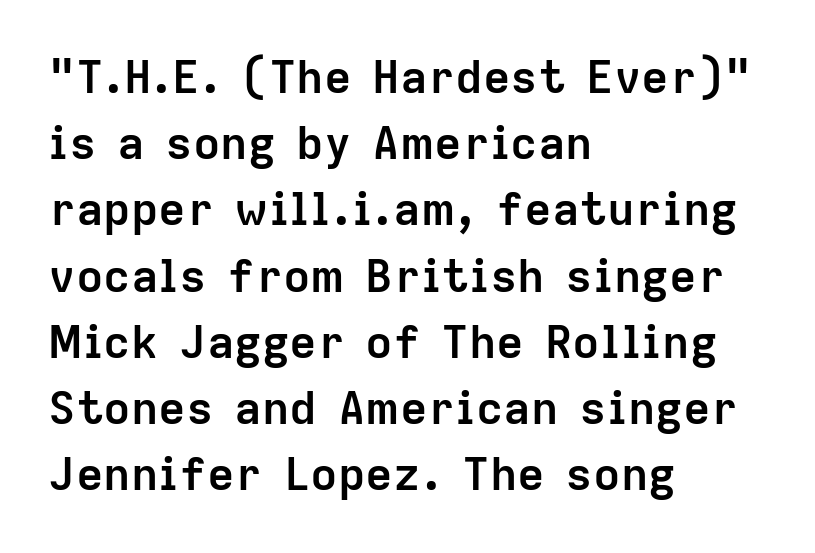
Compared with typical paragraphs, the rows here are spaced about the same. This sample has the flowing, uneven cadence of proportional lettering. Bold? Absolutely — the strokes are thick and heavy. Compared with a centered layout, this one pins lines to the left instead. What stands out about the letter spacing? Nothing — it is the standard amount.
